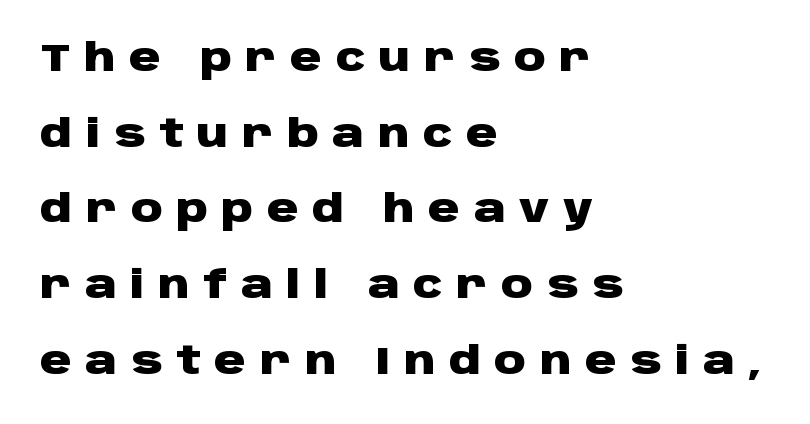
This rendering widens character spacing well past its baseline value. Typesetter's note: full bold, strokes at maximum text heaviness. Horizontal bands of white between lines are thick stripes. No italicization has been applied; the sample stays upright.
